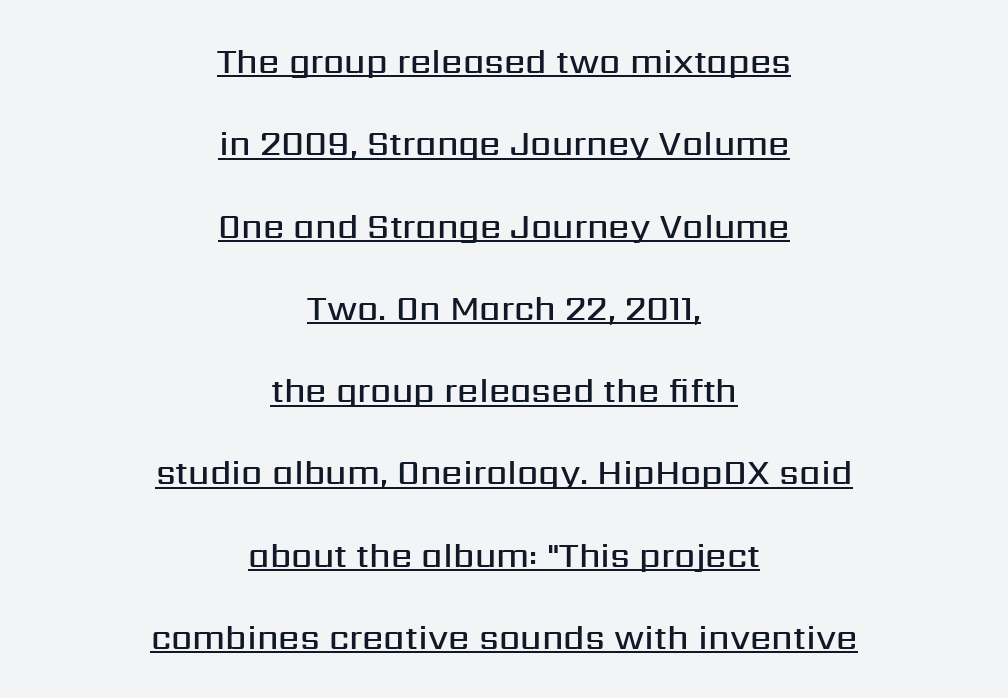
The text was rendered using a sans face with plain stroke endings. How would I describe the line gaps? Wide and relaxed. Is this a fixed-width face? No — the glyphs have proportional, varying widths. A semibold gives these letters moderate extra thickness, short of bold. Letter spacing: default.
